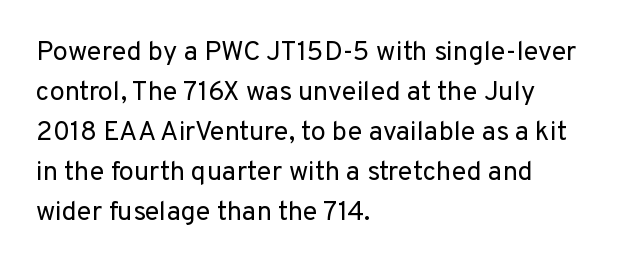
The image shows 27 px text type, upright; set left-aligned, normal line spacing (1.48x), normal letter spacing, not underlined.
